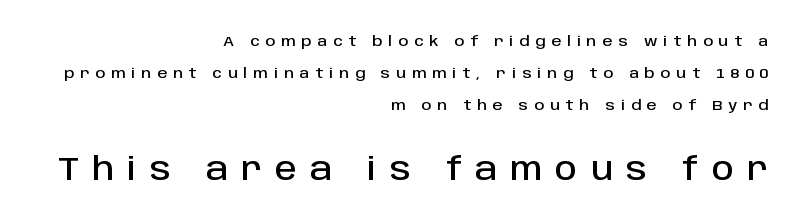
Q: Is the text italic (slanted)? A: No, it is upright.
Q: Is the typeface a serif or a sans-serif typeface? A: Sans-serif.
Q: Is the text underlined? A: No.
Q: How is the paragraph aligned? A: Right-aligned.
Q: Is the spacing between letters normal or unusually wide? A: Unusually wide.
Q: Is the spacing between lines tight, normal or loose? A: Loose.
Q: Which block of text is set in a larger size, the first (top) or the second (bottom)? A: The second (bottom) one.
Q: Width (condensed, normal, or wide)? A: Normal.
Q: Stroke contrast? A: Low.
Q: x-height? A: Large.
Q: Monospaced? A: No.
